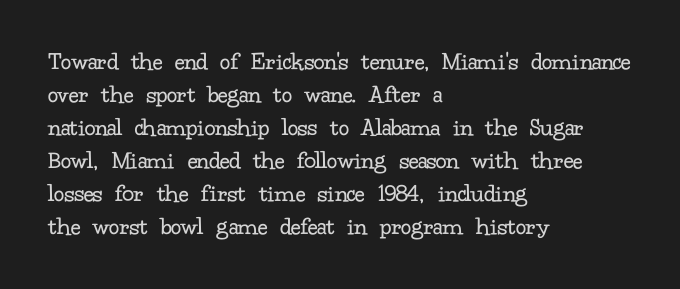
The image shows 26 px text type, upright; set left-aligned, normal line spacing (1.27x), normal letter spacing, not underlined.
